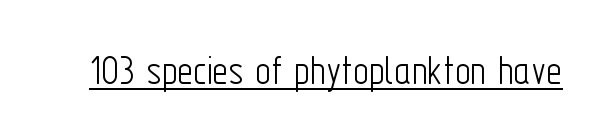
Q: Is the text bold? A: No.
Q: Is the text italic (slanted)? A: No, it is upright.
Q: Is the typeface a serif or a sans-serif typeface? A: Sans-serif.
Q: Is the text underlined? A: Yes.
Q: Is the spacing between letters normal or unusually wide? A: Normal.
Q: Width (condensed, normal, or wide)? A: Condensed.
Q: Stroke contrast? A: Low.
Q: x-height? A: Medium.
Q: Monospaced? A: No.
